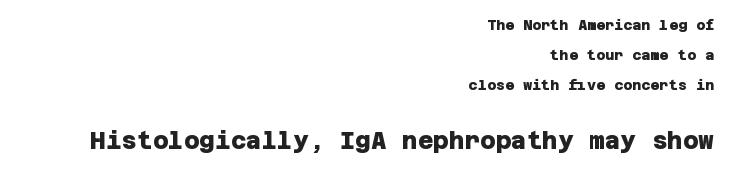
Q: Is the text bold? A: Yes.
Q: Is the text underlined? A: No.
Q: How is the paragraph aligned? A: Right-aligned.
Q: Is the spacing between letters normal or unusually wide? A: Normal.
Q: Is the spacing between lines tight, normal or loose? A: Loose.
Q: Which block of text is set in a larger size, the first (top) or the second (bottom)? A: The second (bottom) one.
